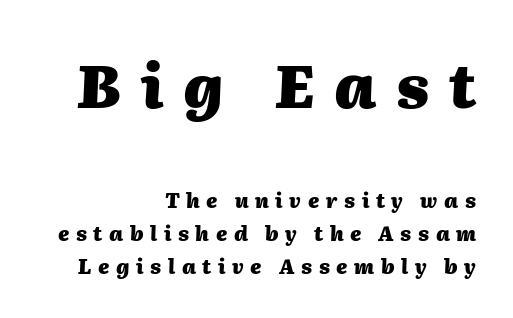
The composition opens big and finishes small. Compared with a flush-left layout, this one pins lines to the opposite, right side. Clear beneath every line of the passage. The font's italic variant was chosen for this text.
